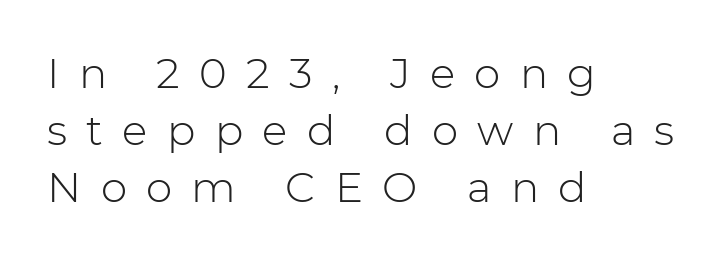
Vertical spacing — default. Rendered with straight, roman letterforms. Here the designer chose a conventional face with non-uniform glyph widths. This sample is left-justified, so line endings fall wherever the words run out.
